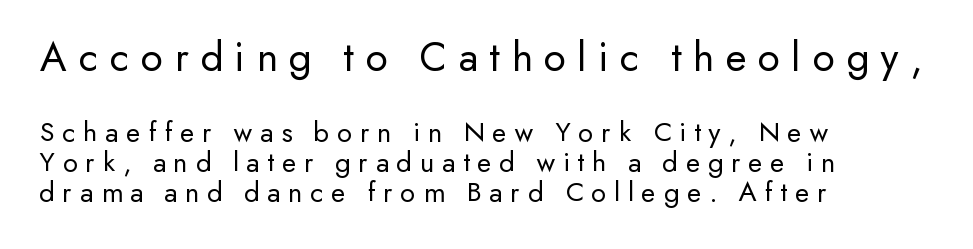
{"serif": "no", "italic": "no", "bold": "no", "weight": "regular", "width": "normal", "stroke_contrast": "low", "x_height": "small", "monospaced": "no", "underline": "no", "align": "left", "line_spacing": "tight", "line_spacing_ratio": 1.05, "letter_spacing": "wide", "letter_spacing_em": 0.27, "larger_block": "first", "size_ratio": 1.48, "glyph_px": 43}
